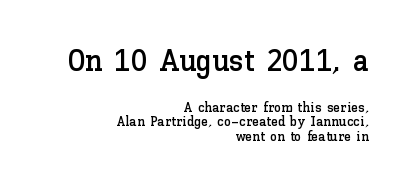
{"italic": "no", "width": "normal", "stroke_contrast": "low", "x_height": "medium", "monospaced": "no", "underline": "no", "align": "right", "line_spacing": "tight", "line_spacing_ratio": 1.03, "letter_spacing": "normal", "letter_spacing_em": 0.0, "larger_block": "first", "size_ratio": 2.21, "glyph_px": 31}
